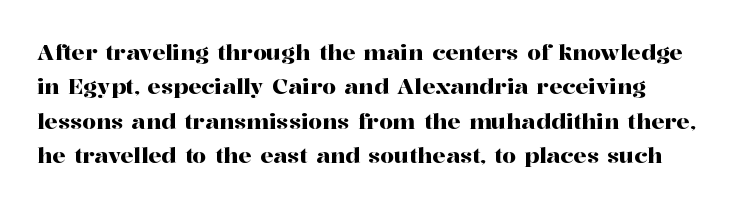
Bare-footed words on every line. Notice how the stems are strictly vertical — no italics here. Notice how descenders clear the ascenders below comfortably — that's standard leading. Glyph-to-glyph distance matches everyday printed text.
